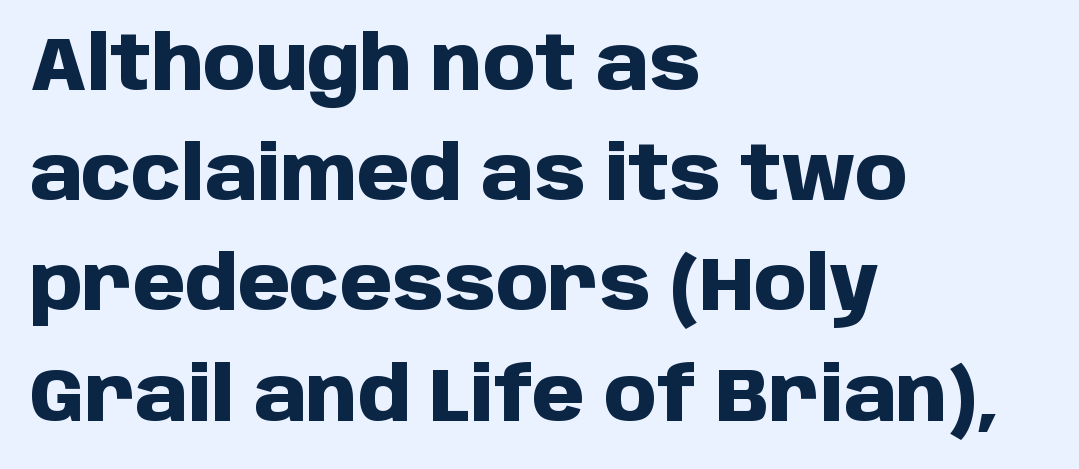
The image shows 75 px heavy sans-serif type, upright; set left-aligned, normal line spacing (1.47x), normal letter spacing, not underlined; low stroke contrast and a large x-height.
